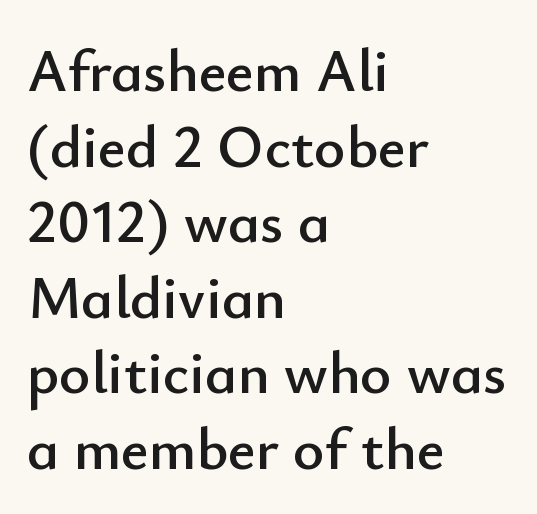
The image shows 60 px sans-serif type, upright; set left-aligned, normal line spacing (1.26x), normal letter spacing, not underlined; low stroke contrast and a small x-height.
